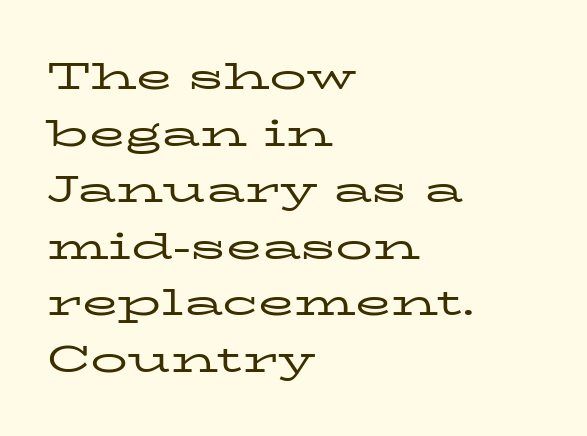
Q: Is the text bold? A: No.
Q: Is the text italic (slanted)? A: No, it is upright.
Q: Is the typeface a serif or a sans-serif typeface? A: Serif.
Q: Is the text underlined? A: No.
Q: How is the paragraph aligned? A: Left-aligned.
Q: Is the spacing between letters normal or unusually wide? A: Normal.
Q: Is the spacing between lines tight, normal or loose? A: Normal.
Q: Width (condensed, normal, or wide)? A: Wide.
Q: Stroke contrast? A: Low.
Q: x-height? A: Medium.
Q: Monospaced? A: No.
